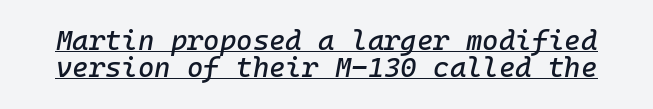
Italic? Definitely — the glyphs are oblique. Does a line run under the words? Yes, clearly. Vertically, the passage feels compressed, each row crowding the next. Words appear dense and cohesive because spacing is normal.
